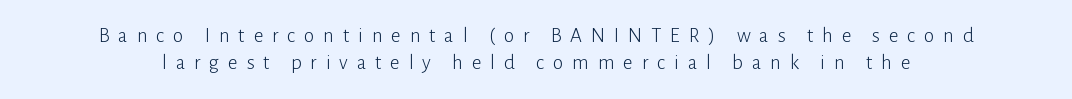
Q: Is the text bold? A: No.
Q: Is the text italic (slanted)? A: No, it is upright.
Q: Is the text underlined? A: No.
Q: Is the spacing between letters normal or unusually wide? A: Unusually wide.
Q: Is the spacing between lines tight, normal or loose? A: Normal.
